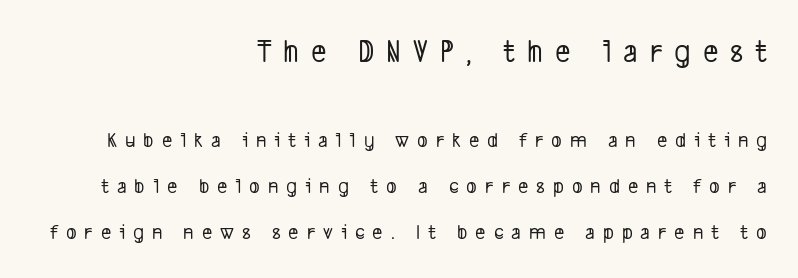
{"serif": "no", "width": "condensed", "stroke_contrast": "low", "x_height": "medium", "monospaced": "no", "underline": "no", "align": "right", "line_spacing": "loose", "line_spacing_ratio": 2.09, "letter_spacing": "wide", "letter_spacing_em": 0.36, "larger_block": "first", "size_ratio": 1.5, "glyph_px": 33}
